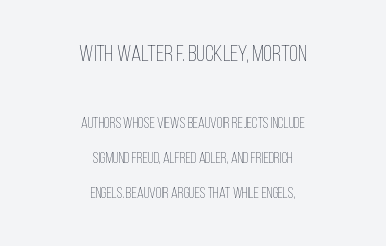
{"italic": "no", "bold": "no", "underline": "no", "align": "center", "line_spacing": "loose", "line_spacing_ratio": 2.36, "letter_spacing": "normal", "letter_spacing_em": 0.0, "larger_block": "first", "size_ratio": 1.53, "glyph_px": 23}
